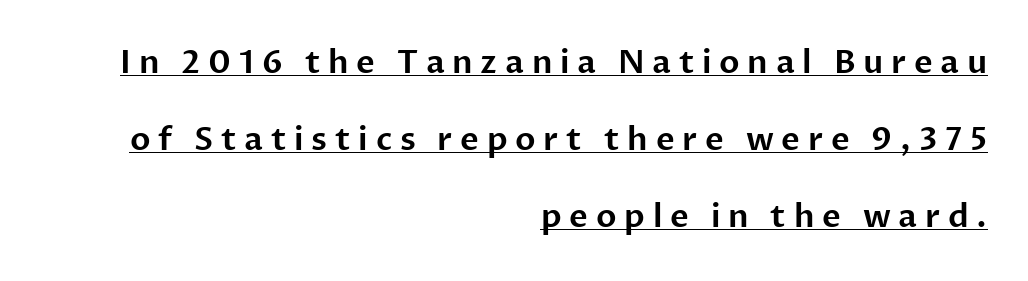
The image shows 32 px sans-serif type, upright; set right-aligned, loose line spacing (2.41x), unusually wide letter spacing (+0.24 em), underlined; low stroke contrast and a medium x-height.
